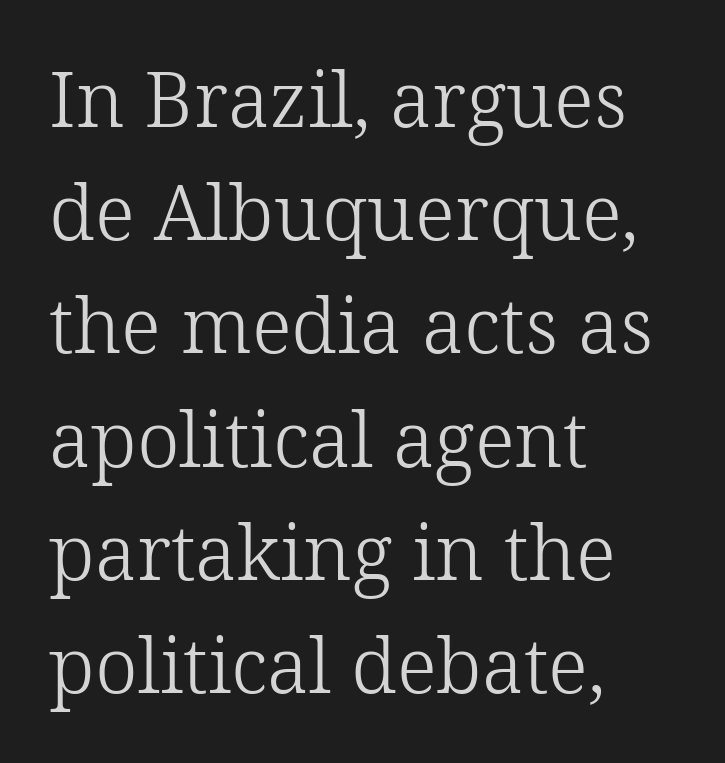
{"serif": "yes", "italic": "no", "bold": "no", "weight": "light", "width": "normal", "stroke_contrast": "low", "x_height": "medium", "monospaced": "no", "underline": "no", "align": "left", "line_spacing": "normal", "line_spacing_ratio": 1.47, "letter_spacing": "normal", "letter_spacing_em": 0.0, "glyph_px": 77}
